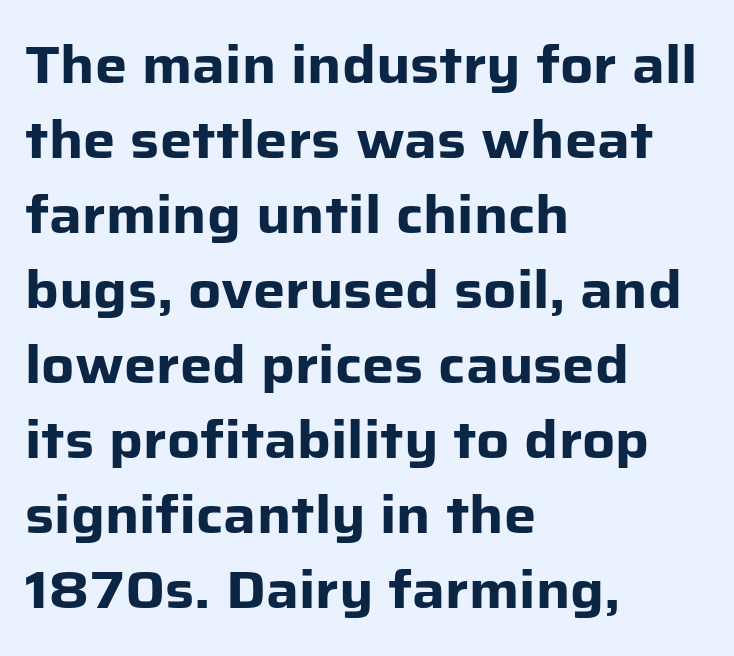
{"serif": "no", "italic": "no", "bold": "yes", "weight": "heavy", "width": "normal", "stroke_contrast": "low", "x_height": "medium", "monospaced": "no", "underline": "no", "align": "left", "line_spacing": "normal", "line_spacing_ratio": 1.47, "letter_spacing": "normal", "letter_spacing_em": 0.0, "glyph_px": 51}
